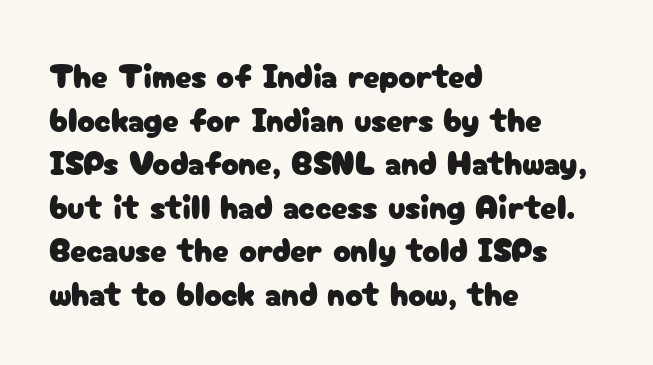
Q: Is the text italic (slanted)? A: No, it is upright.
Q: Is the typeface a serif or a sans-serif typeface? A: Sans-serif.
Q: Is the text underlined? A: No.
Q: How is the paragraph aligned? A: Left-aligned.
Q: Is the spacing between letters normal or unusually wide? A: Normal.
Q: Is the spacing between lines tight, normal or loose? A: Normal.
Q: Width (condensed, normal, or wide)? A: Normal.
Q: Stroke contrast? A: Low.
Q: x-height? A: Medium.
Q: Monospaced? A: No.
